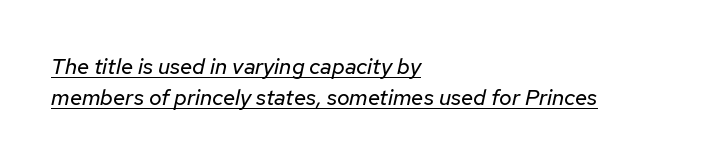
Quick note: interline space is typical. Yep, that's italic — everything's leaning. Vertical stems look standard width or narrower in stroke. Spacing between characters is what you'd get straight out of the box. Line beginnings align vertically; line endings do not.
